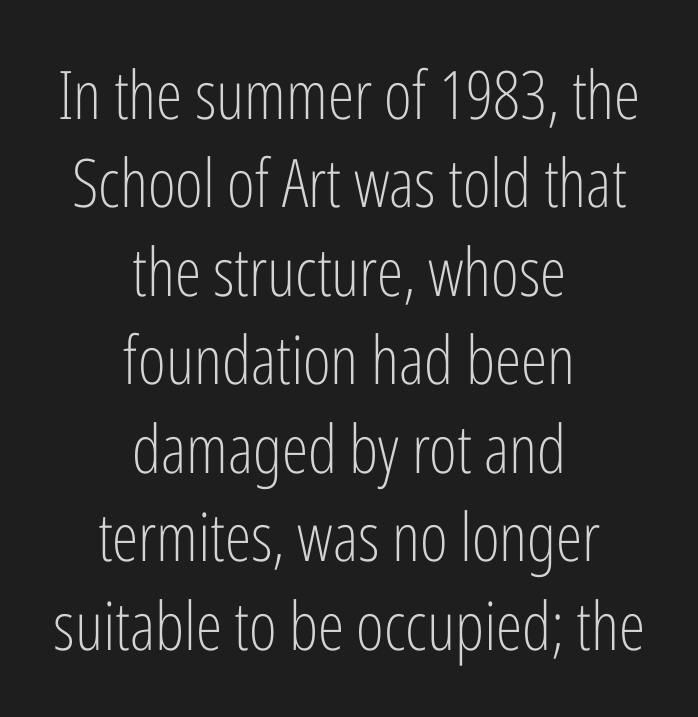
Q: Is the text bold? A: No.
Q: Is the text italic (slanted)? A: No, it is upright.
Q: Is the typeface a serif or a sans-serif typeface? A: Sans-serif.
Q: Is the text underlined? A: No.
Q: How is the paragraph aligned? A: Centered.
Q: Is the spacing between letters normal or unusually wide? A: Normal.
Q: Is the spacing between lines tight, normal or loose? A: Normal.
Q: Width (condensed, normal, or wide)? A: Condensed.
Q: Stroke contrast? A: Low.
Q: x-height? A: Medium.
Q: Monospaced? A: No.
